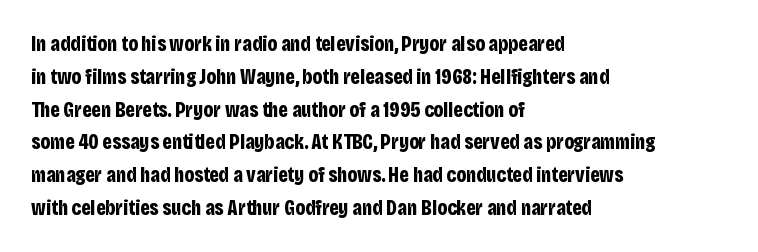
Weight check: bold — yes, fully. This rendering features lettering with no underline. This is the regular roman posture of the typeface. Is there much room between lines? A standard amount, neither cramped nor airy. No extra tracking has been applied to these lines. The rag falls on the right side of this text block.
